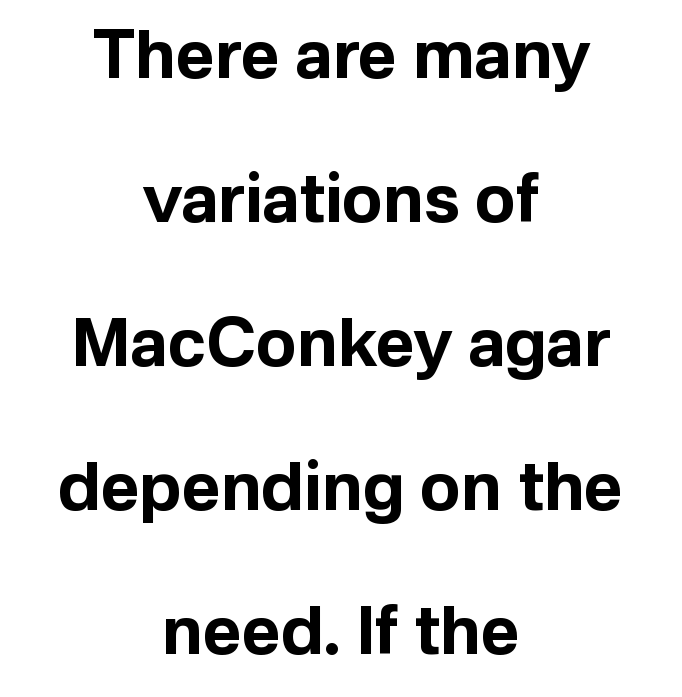
{"serif": "no", "italic": "no", "bold": "yes", "weight": "bold", "width": "normal", "stroke_contrast": "low", "x_height": "medium", "monospaced": "no", "underline": "no", "align": "center", "line_spacing": "loose", "line_spacing_ratio": 2.15, "letter_spacing": "normal", "letter_spacing_em": 0.0, "glyph_px": 67}
